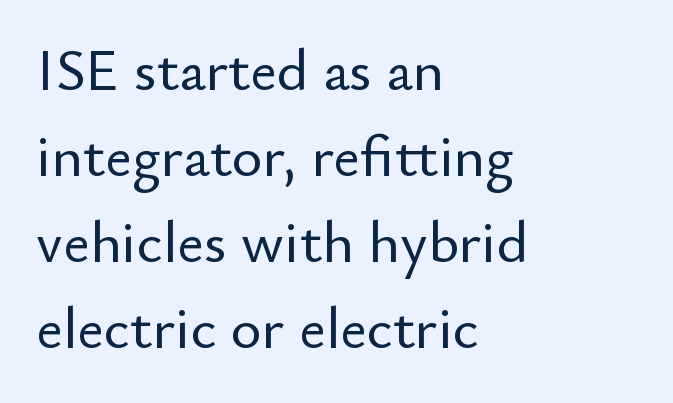
The image shows 59 px sans-serif type, upright; set left-aligned, normal line spacing (1.46x), normal letter spacing, not underlined; low stroke contrast and a small x-height.
